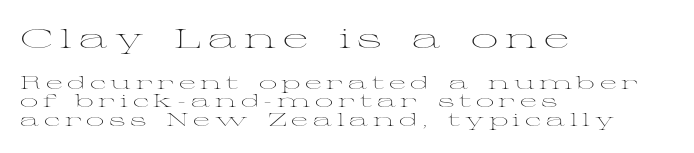
Q: Is the text bold? A: No.
Q: Is the text italic (slanted)? A: No, it is upright.
Q: Is the text underlined? A: No.
Q: How is the paragraph aligned? A: Left-aligned.
Q: Is the spacing between letters normal or unusually wide? A: Unusually wide.
Q: Is the spacing between lines tight, normal or loose? A: Tight.
Q: Which block of text is set in a larger size, the first (top) or the second (bottom)? A: The first (top) one.
